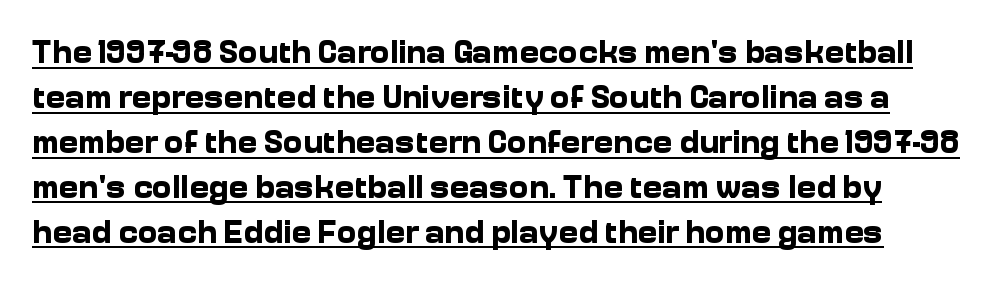
The image shows 33 px bold sans-serif type, upright; set normal line spacing (1.36x), normal letter spacing, underlined; low stroke contrast and a medium x-height.
